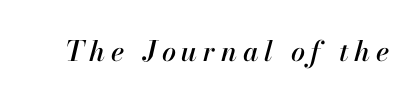
Q: Is the text italic (slanted)? A: Yes, it leans right by about 13 degrees.
Q: Is the text underlined? A: No.
Q: Is the spacing between letters normal or unusually wide? A: Unusually wide.
Q: Width (condensed, normal, or wide)? A: Normal.
Q: Stroke contrast? A: High.
Q: x-height? A: Small.
Q: Monospaced? A: No.
